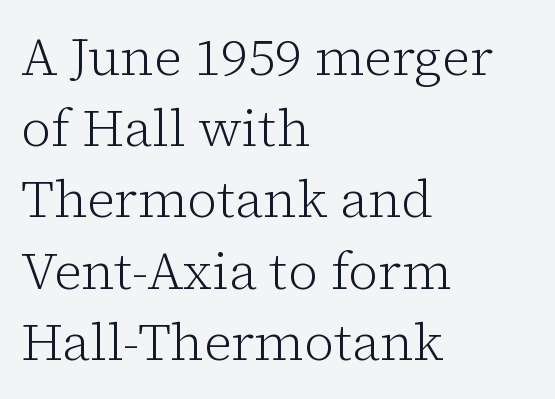
{"serif": "yes", "italic": "no", "bold": "no", "weight": "light", "width": "normal", "stroke_contrast": "low", "x_height": "medium", "monospaced": "no", "underline": "no", "align": "left", "line_spacing": "normal", "line_spacing_ratio": 1.37, "letter_spacing": "normal", "letter_spacing_em": 0.0, "glyph_px": 52}
